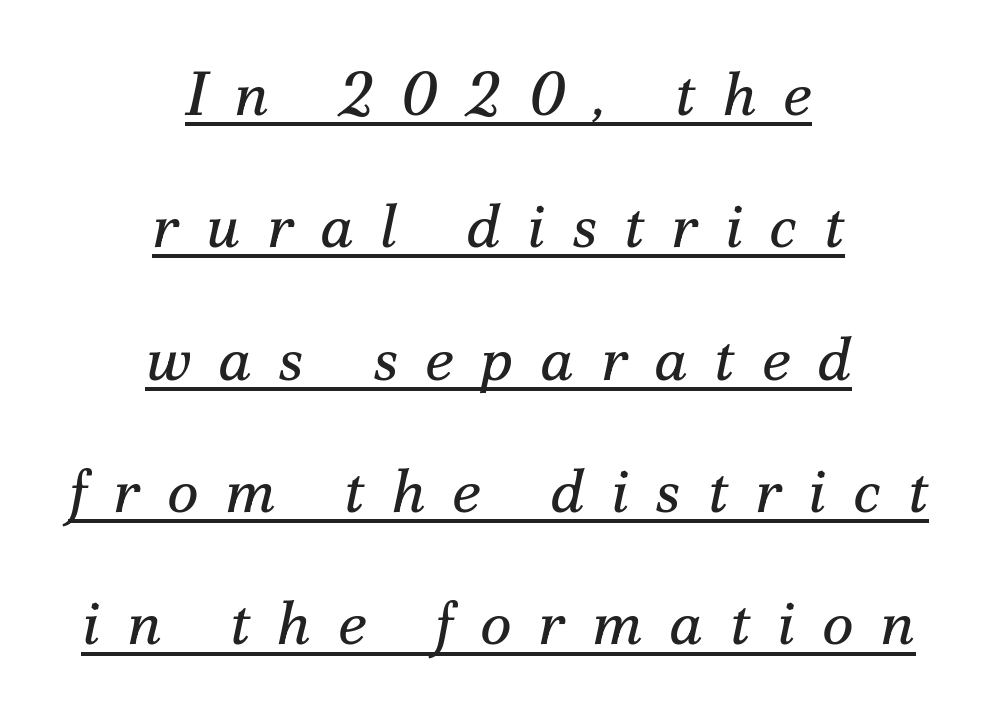
Q: Is the text bold? A: No.
Q: Is the text italic (slanted)? A: Yes, it leans right by about 12 degrees.
Q: Is the typeface a serif or a sans-serif typeface? A: Serif.
Q: Is the text underlined? A: Yes.
Q: How is the paragraph aligned? A: Centered.
Q: Is the spacing between letters normal or unusually wide? A: Unusually wide.
Q: Is the spacing between lines tight, normal or loose? A: Loose.
Q: Width (condensed, normal, or wide)? A: Normal.
Q: Stroke contrast? A: Medium.
Q: x-height? A: Small.
Q: Monospaced? A: No.
